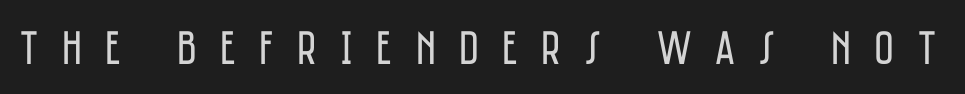
This rendering employs a face without finishing strokes, i.e., a sans-serif. Stems here are at most as thick as an everyday book face. The passage shown is not underscored anywhere. Proportional: the letters do not fall into vertical columns.
